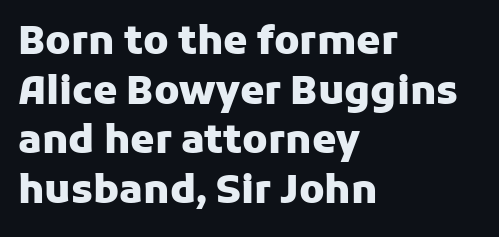
{"serif": "no", "italic": "no", "bold": "yes", "weight": "heavy", "width": "normal", "stroke_contrast": "low", "x_height": "medium", "monospaced": "no", "underline": "no", "align": "left", "line_spacing": "normal", "line_spacing_ratio": 1.27, "letter_spacing": "normal", "letter_spacing_em": 0.0, "glyph_px": 39}
